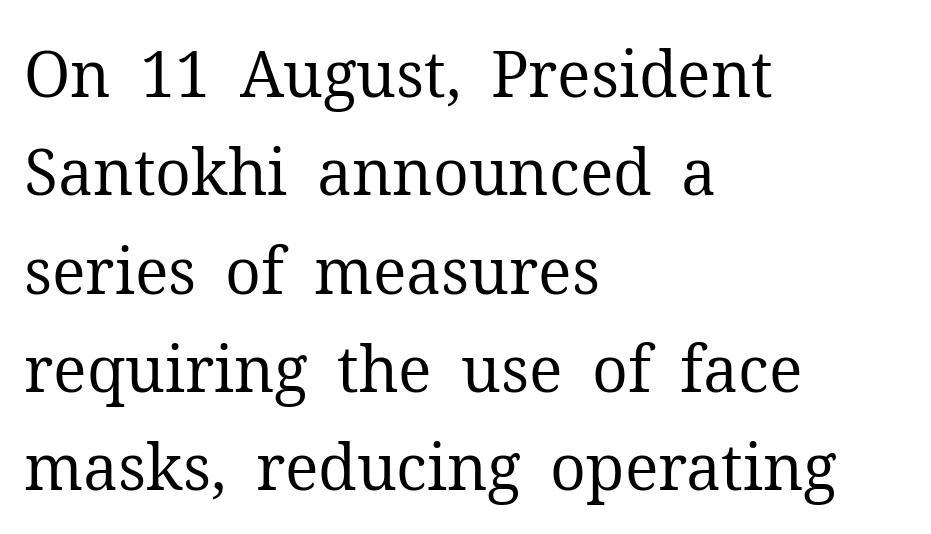
Descender tails drop into unmarked territory. These lines are rendered in a variable-pitch font. Left-aligned paragraph, ragged on the right. Quick note: interline space is typical. Stems and bowls with no extra thickness — not bold.
